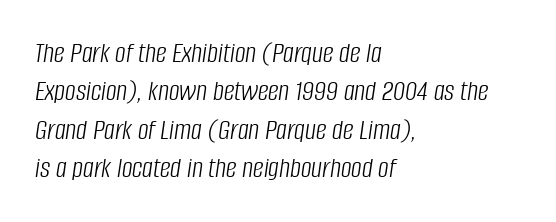
Q: Is the text bold? A: No.
Q: Is the text italic (slanted)? A: Yes, it leans right by about 8 degrees.
Q: Is the text underlined? A: No.
Q: How is the paragraph aligned? A: Left-aligned.
Q: Is the spacing between letters normal or unusually wide? A: Normal.
Q: Is the spacing between lines tight, normal or loose? A: Normal.
Q: Width (condensed, normal, or wide)? A: Condensed.
Q: Stroke contrast? A: Low.
Q: x-height? A: Large.
Q: Monospaced? A: No.
